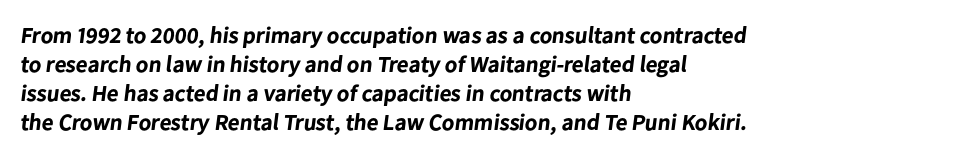
Q: Is the text bold? A: Yes.
Q: Is the text underlined? A: No.
Q: How is the paragraph aligned? A: Left-aligned.
Q: Is the spacing between letters normal or unusually wide? A: Normal.
Q: Is the spacing between lines tight, normal or loose? A: Normal.
